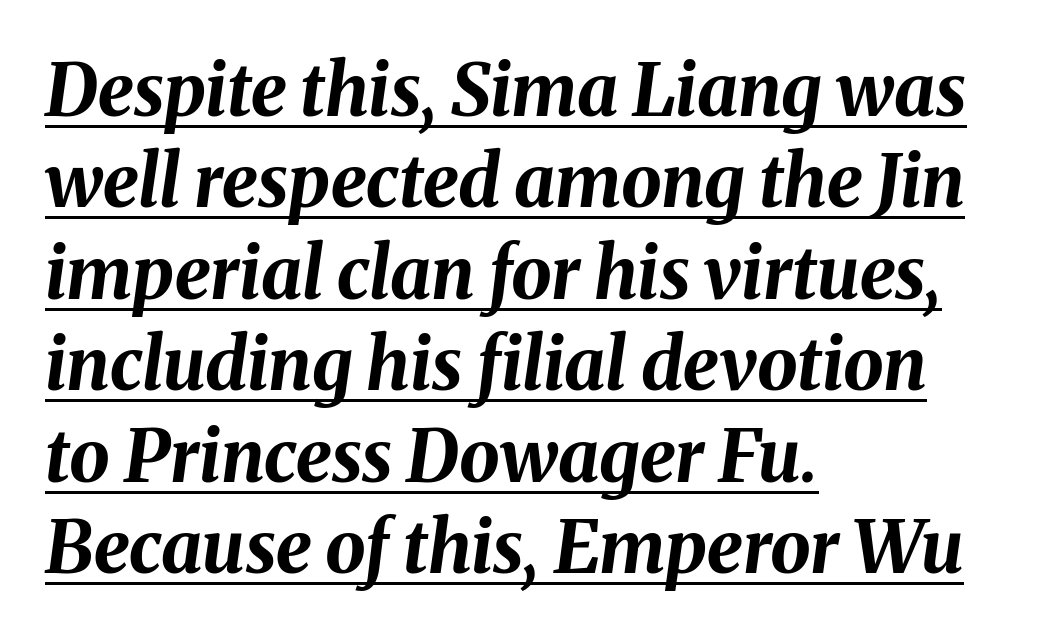
{"italic": "yes", "lean": "right", "slant_degrees": 8, "bold": "yes", "weight": "bold", "width": "normal", "stroke_contrast": "medium", "x_height": "medium", "monospaced": "no", "underline": "yes", "align": "left", "line_spacing": "normal", "line_spacing_ratio": 1.27, "letter_spacing": "normal", "letter_spacing_em": 0.0, "glyph_px": 72}
